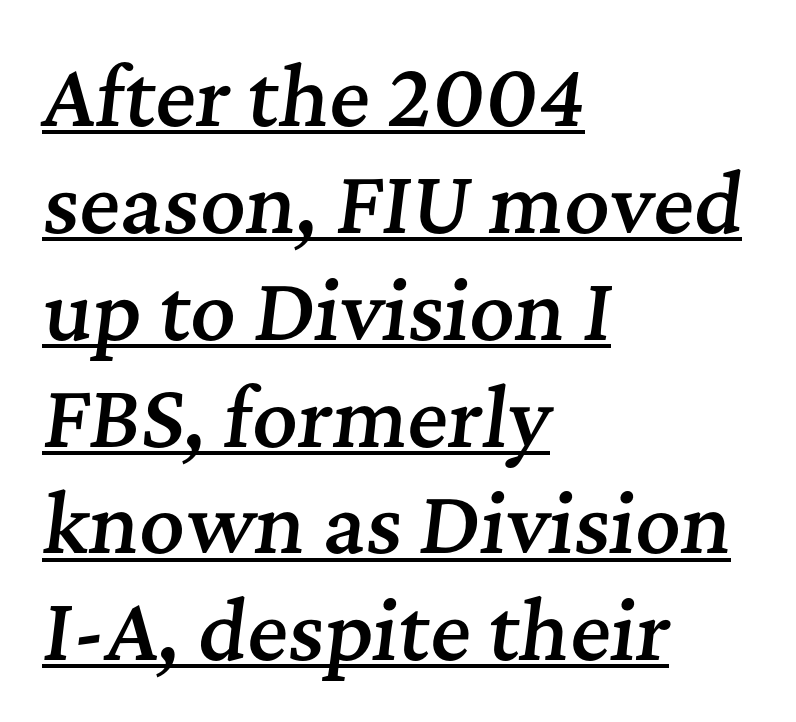
The image shows 78 px semibold serif type, italic (leaning right); set left-aligned, normal line spacing (1.37x), normal letter spacing, underlined; medium stroke contrast and a medium x-height.
